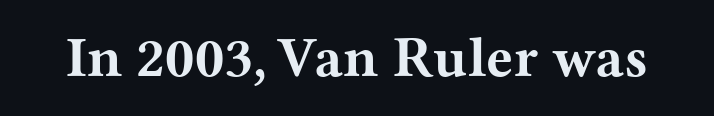
{"serif": "yes", "italic": "no", "bold": "yes", "weight": "bold", "width": "wide", "stroke_contrast": "medium", "x_height": "medium", "monospaced": "no", "underline": "no", "letter_spacing": "normal", "letter_spacing_em": 0.0, "glyph_px": 57}
